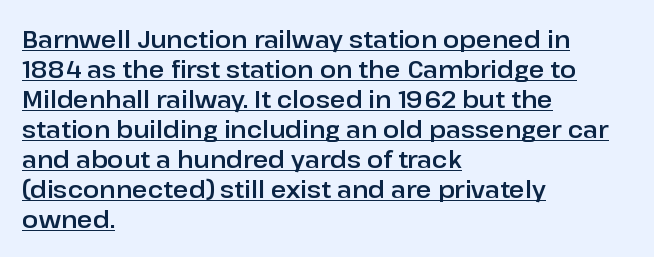
The image shows 24 px text type, upright; set left-aligned, normal line spacing (1.25x), normal letter spacing, underlined.
